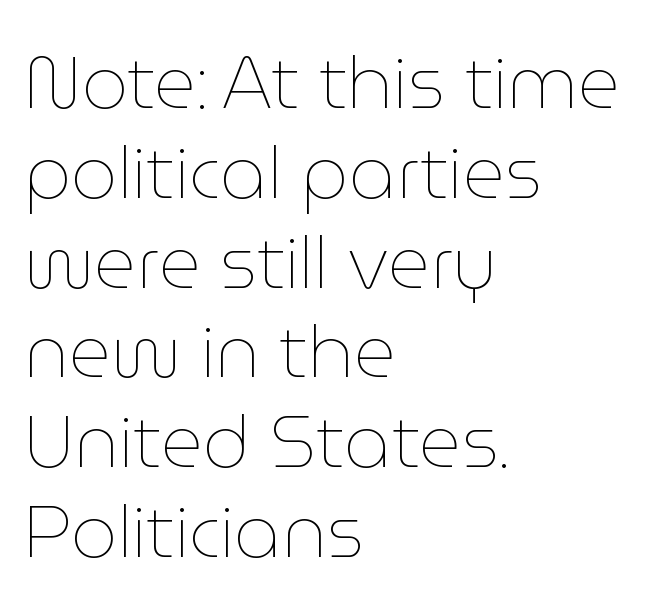
Q: Is the text bold? A: No.
Q: Is the text italic (slanted)? A: No, it is upright.
Q: Is the text underlined? A: No.
Q: How is the paragraph aligned? A: Left-aligned.
Q: Is the spacing between letters normal or unusually wide? A: Normal.
Q: Width (condensed, normal, or wide)? A: Normal.
Q: Stroke contrast? A: Low.
Q: x-height? A: Medium.
Q: Monospaced? A: No.
